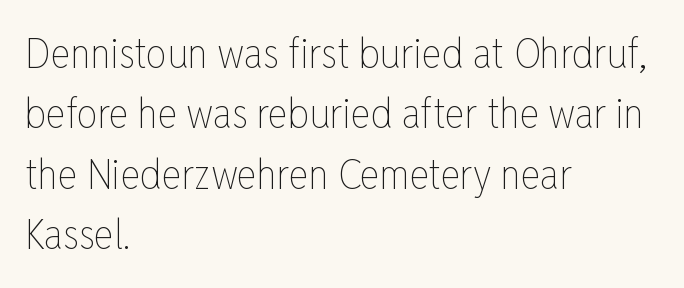
Q: Is the text bold? A: No.
Q: Is the text italic (slanted)? A: No, it is upright.
Q: Is the text underlined? A: No.
Q: How is the paragraph aligned? A: Left-aligned.
Q: Is the spacing between letters normal or unusually wide? A: Normal.
Q: Is the spacing between lines tight, normal or loose? A: Normal.
Q: Width (condensed, normal, or wide)? A: Condensed.
Q: Stroke contrast? A: Low.
Q: x-height? A: Medium.
Q: Monospaced? A: No.
